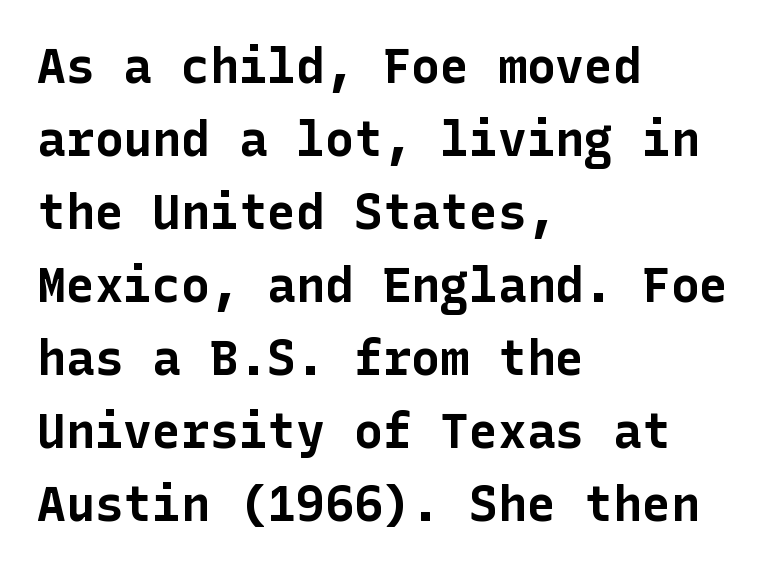
The image shows 48 px bold sans-serif type, upright; set left-aligned, normal line spacing (1.52x), normal letter spacing, not underlined; low stroke contrast and a medium x-height.
